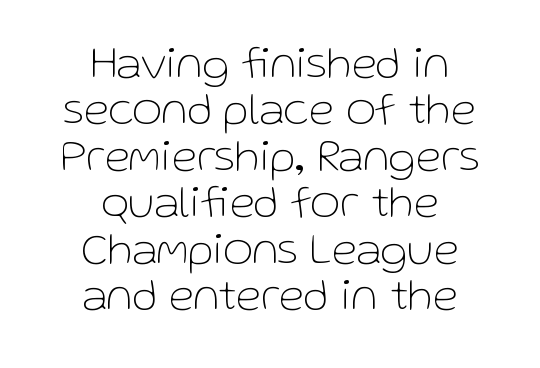
The image shows 46 px thin sans-serif type, upright; set centered, tight line spacing (1.01x), normal letter spacing, not underlined; low stroke contrast and a medium x-height.
